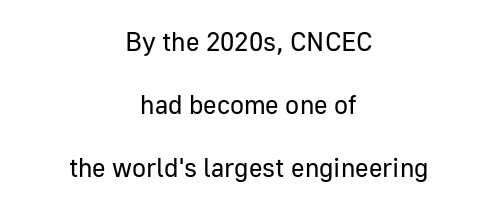
Q: Is the text bold? A: No.
Q: Is the text italic (slanted)? A: No, it is upright.
Q: Is the text underlined? A: No.
Q: How is the paragraph aligned? A: Centered.
Q: Is the spacing between letters normal or unusually wide? A: Normal.
Q: Is the spacing between lines tight, normal or loose? A: Loose.
